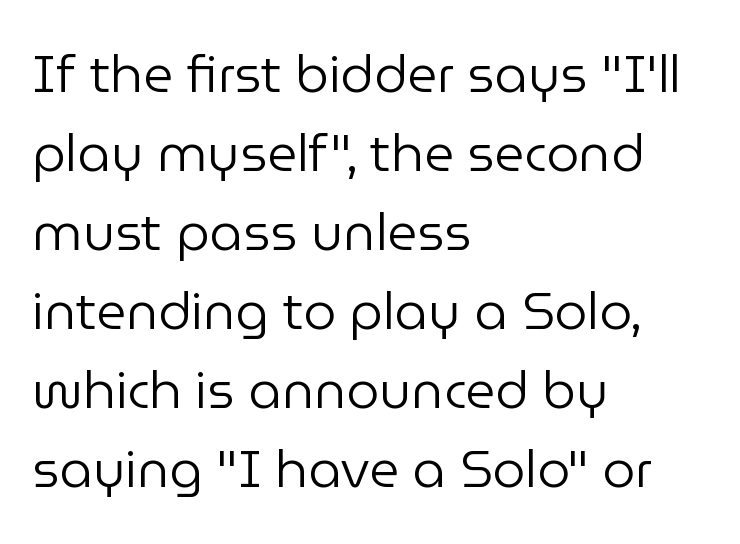
Q: Is the text bold? A: No.
Q: Is the text italic (slanted)? A: No, it is upright.
Q: Is the typeface a serif or a sans-serif typeface? A: Sans-serif.
Q: Is the text underlined? A: No.
Q: How is the paragraph aligned? A: Left-aligned.
Q: Is the spacing between letters normal or unusually wide? A: Normal.
Q: Is the spacing between lines tight, normal or loose? A: Normal.
Q: Width (condensed, normal, or wide)? A: Normal.
Q: Stroke contrast? A: Low.
Q: x-height? A: Medium.
Q: Monospaced? A: No.
